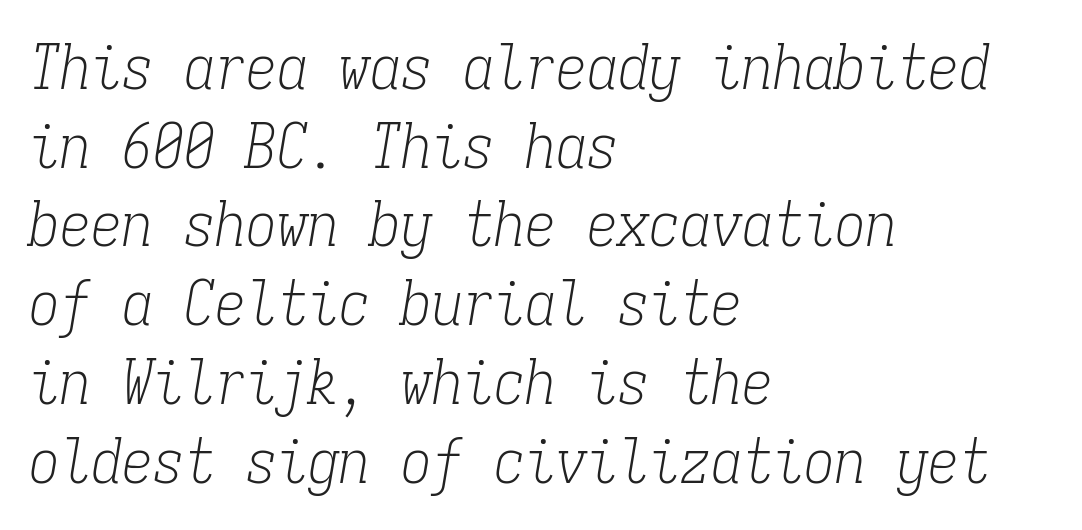
When letters slant like this, we call the style italic. The tracking reads as untouched default to a designer's eye. All the whitespace from short lines collects on the right. Leading matches the norm, producing a regular column.
